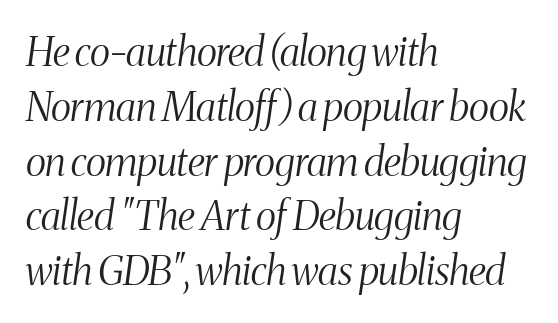
You could call the tracking neutral — neither tight nor loose. Evenly set lines give the paragraph a standard silhouette. Stroke terminals: seriffed. This sample has the flowing, uneven cadence of proportional lettering. Leftover space on each line is placed entirely after the last word. Is the type slanted? Yes — the strokes lean at a clear angle.
